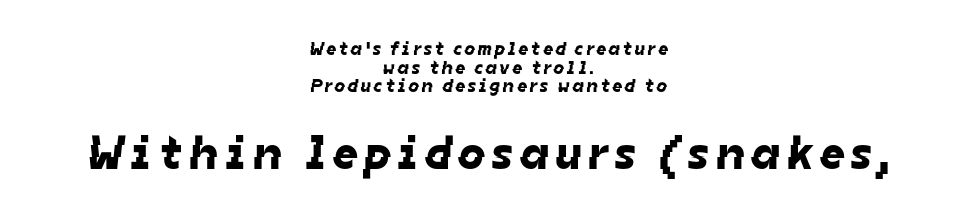
The image shows 48 px sans-serif type; set centered, tight line spacing (0.98x), not underlined; the second (bottom) block is 2.53x larger; low stroke contrast and a medium x-height.
